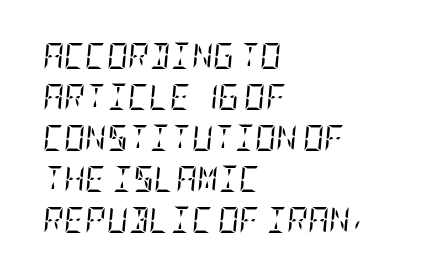
The image shows 26 px text type, italic (leaning right); set left-aligned, normal line spacing (1.58x), normal letter spacing, not underlined.
